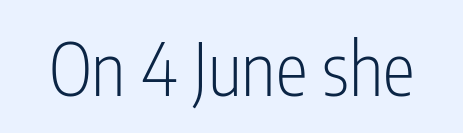
The image shows 73 px light, condensed sans-serif type, upright; set normal letter spacing, not underlined; low stroke contrast and a medium x-height.
